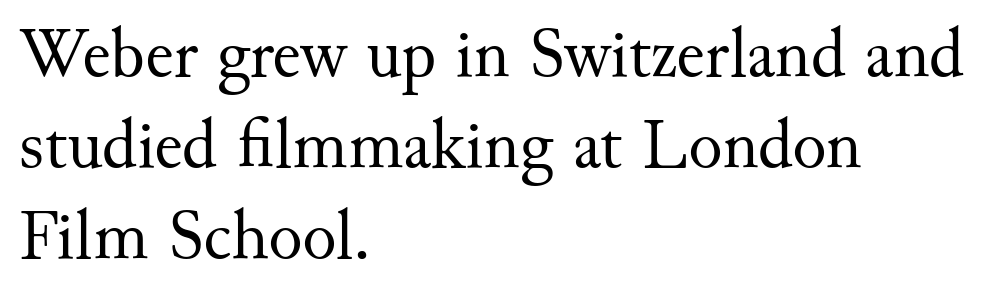
{"serif": "yes", "italic": "no", "bold": "no", "weight": "regular", "width": "normal", "stroke_contrast": "medium", "x_height": "small", "monospaced": "no", "underline": "no", "align": "left", "line_spacing": "normal", "line_spacing_ratio": 1.28, "letter_spacing": "normal", "letter_spacing_em": 0.0, "glyph_px": 71}
